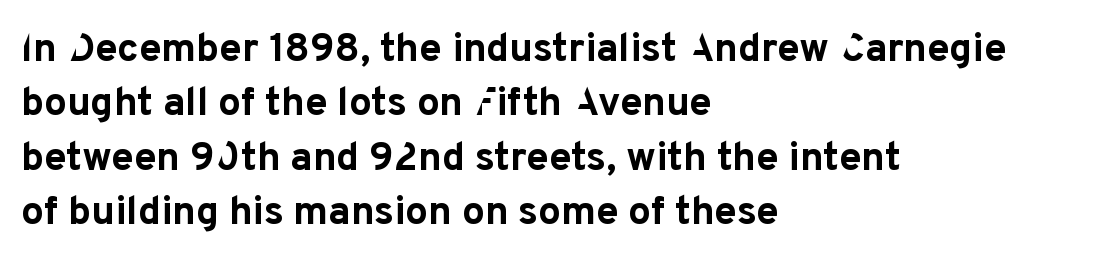
The paragraph has a hard left edge and a soft right edge. Here the glyphs are tracked normally, forming tight word shapes. Each letter keeps its own natural width here, so spacing adapts to shape. The typesetting leans heavy: a genuine bold. Does the type have serifs? No, each stem ends abruptly.
